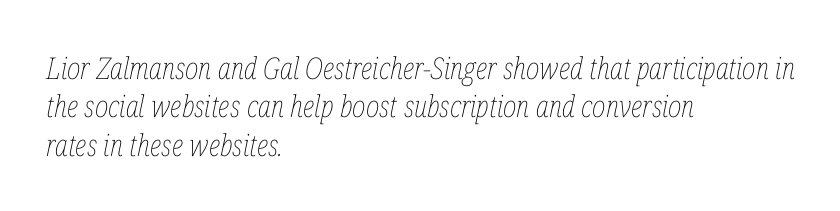
The image shows 30 px thin, condensed type, italic (leaning right); set left-aligned, normal line spacing (1.28x), normal letter spacing, not underlined; low stroke contrast and a medium x-height.
